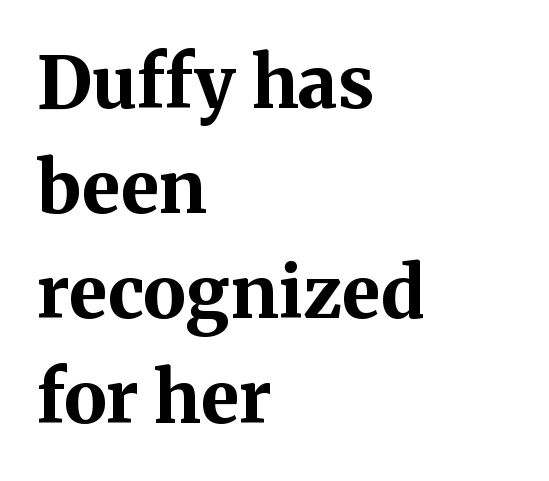
Serifs: yes, visible at the terminals of the letterforms. Varying glyph widths throughout — classic text-font behaviour. Thick stems and heavy bowls — unmistakably bold. Baseline-to-baseline distance is the conventional proportion of letter height. The gap between lines stays unmarked. Every character sits straight up, as roman type does.
